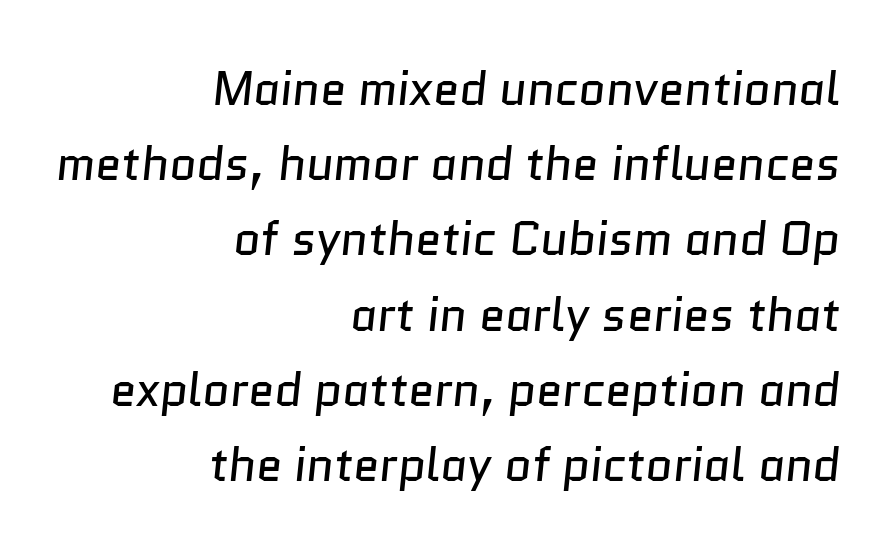
The image shows 47 px regular-weight sans-serif type; set right-aligned, normal line spacing (1.6x), normal letter spacing, not underlined; low stroke contrast and a medium x-height.
